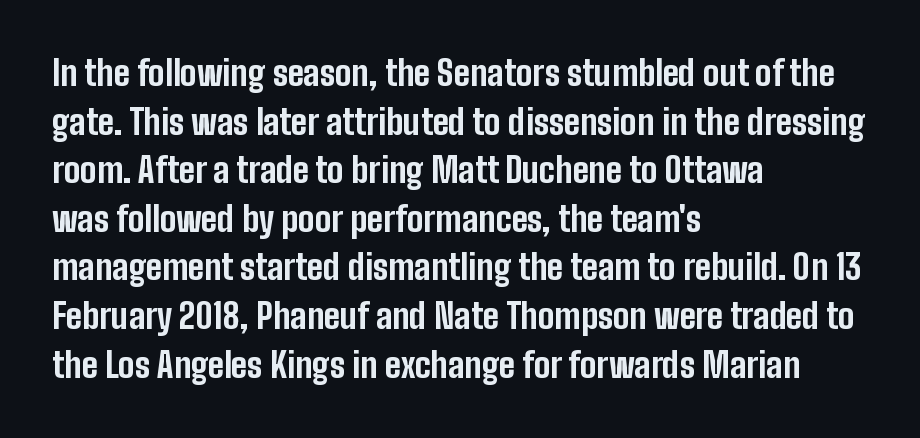
Q: Is the text bold? A: Yes.
Q: Is the text italic (slanted)? A: No, it is upright.
Q: Is the typeface a serif or a sans-serif typeface? A: Sans-serif.
Q: Is the text underlined? A: No.
Q: How is the paragraph aligned? A: Left-aligned.
Q: Is the spacing between letters normal or unusually wide? A: Normal.
Q: Is the spacing between lines tight, normal or loose? A: Normal.
Q: Width (condensed, normal, or wide)? A: Condensed.
Q: Stroke contrast? A: Low.
Q: x-height? A: Medium.
Q: Monospaced? A: No.
